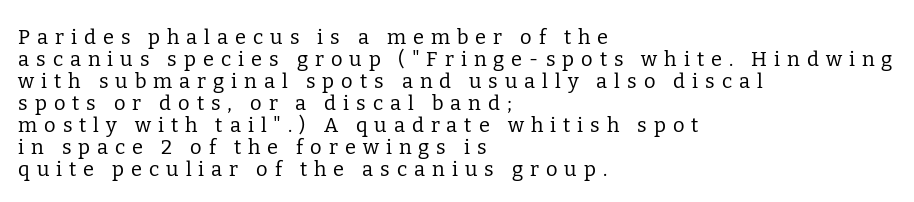
{"italic": "no", "bold": "no", "underline": "no", "align": "left", "line_spacing": "tight", "line_spacing_ratio": 1.1, "letter_spacing": "wide", "letter_spacing_em": 0.35, "glyph_px": 20}
